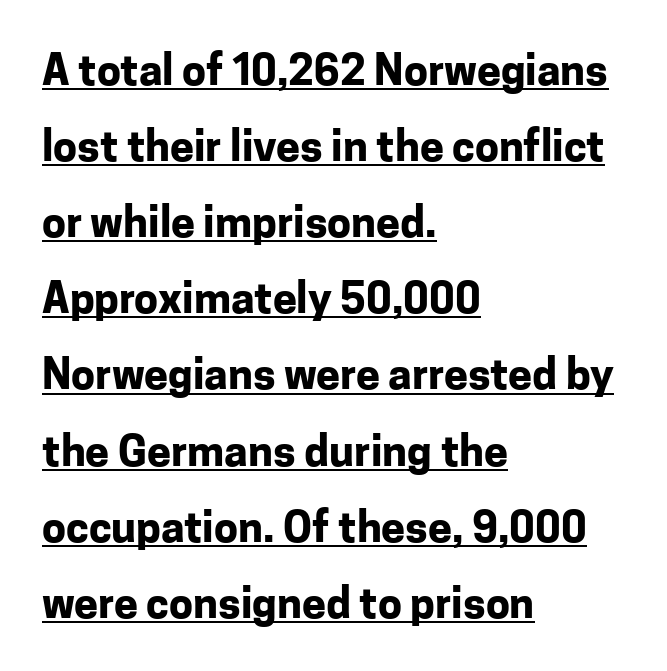
{"serif": "no", "italic": "no", "bold": "yes", "weight": "bold", "width": "normal", "stroke_contrast": "low", "x_height": "medium", "monospaced": "no", "underline": "yes", "align": "left", "line_spacing_ratio": 1.77, "letter_spacing": "normal", "letter_spacing_em": 0.0, "glyph_px": 43}
